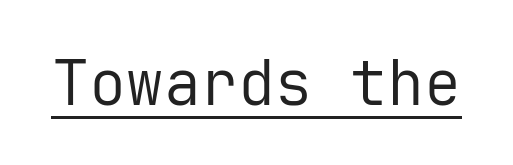
Do the letters lean? They stand straight. Do the characters align in a grid? Yes, the font is monospaced. The text was rendered using a sans face with plain stroke endings. Nothing heavy about these letters — not bold at all.
